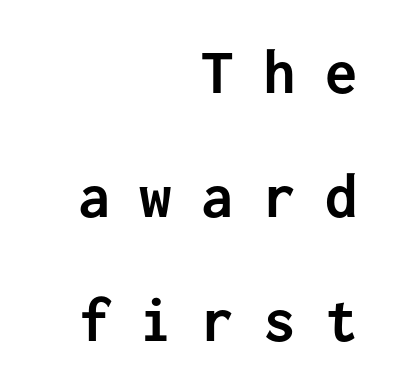
Q: Is the text bold? A: Yes.
Q: Is the text italic (slanted)? A: No, it is upright.
Q: Is the typeface a serif or a sans-serif typeface? A: Sans-serif.
Q: Is the text underlined? A: No.
Q: How is the paragraph aligned? A: Right-aligned.
Q: Is the spacing between letters normal or unusually wide? A: Unusually wide.
Q: Is the spacing between lines tight, normal or loose? A: Loose.
Q: Width (condensed, normal, or wide)? A: Normal.
Q: Stroke contrast? A: Low.
Q: x-height? A: Medium.
Q: Monospaced? A: Yes.
